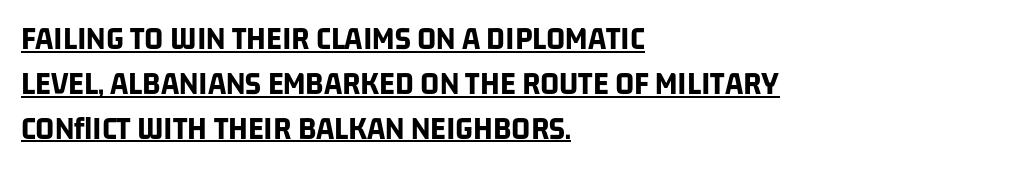
{"serif": "no", "bold": "yes", "weight": "bold", "width": "condensed", "stroke_contrast": "low", "x_height": "large", "monospaced": "no", "underline": "yes", "align": "left", "line_spacing": "normal", "line_spacing_ratio": 1.36, "letter_spacing": "normal", "letter_spacing_em": 0.0, "glyph_px": 33}
